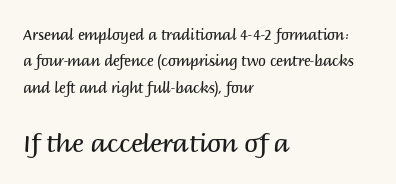
Q: Is the text bold? A: No.
Q: Is the text italic (slanted)? A: Yes.
Q: Is the text underlined? A: No.
Q: How is the paragraph aligned? A: Left-aligned.
Q: Is the spacing between letters normal or unusually wide? A: Normal.
Q: Which block of text is set in a larger size, the first (top) or the second (bottom)? A: The second (bottom) one.
